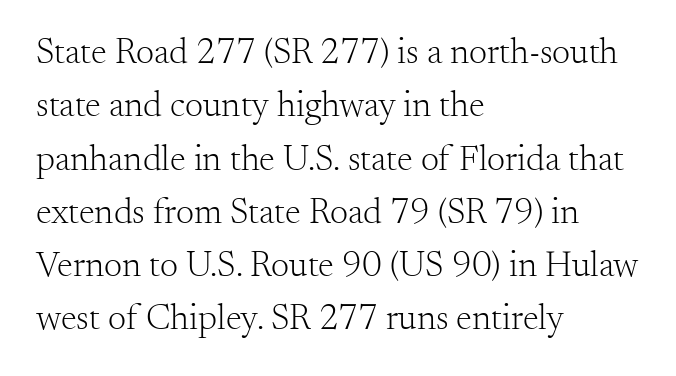
{"serif": "yes", "italic": "no", "bold": "no", "weight": "light", "width": "normal", "stroke_contrast": "medium", "x_height": "small", "monospaced": "no", "underline": "no", "align": "left", "line_spacing": "normal", "line_spacing_ratio": 1.48, "letter_spacing": "normal", "letter_spacing_em": 0.0, "glyph_px": 36}
